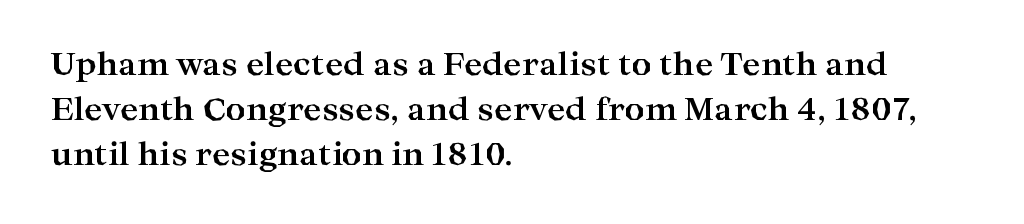
{"serif": "yes", "italic": "no", "bold": "yes", "weight": "bold", "width": "wide", "stroke_contrast": "high", "x_height": "medium", "monospaced": "no", "underline": "no", "align": "left", "line_spacing": "normal", "line_spacing_ratio": 1.45, "letter_spacing": "normal", "letter_spacing_em": 0.0, "glyph_px": 31}
